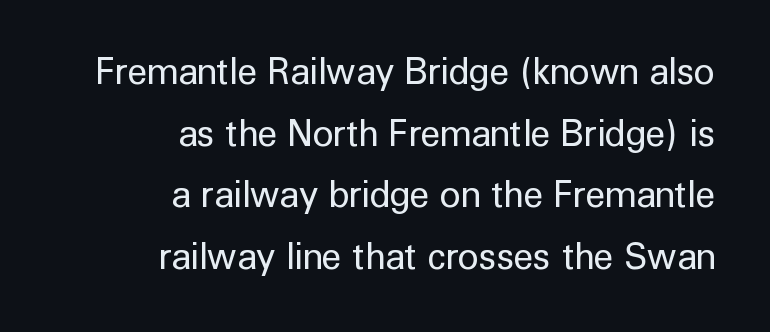
These lines stack with their right ends in a neat column. Stroke thickness stays within the range of a standard reading face or lighter. The space directly below the letters is spotless. These lines are composed in type without serifs. Spacing between characters is what you'd get straight out of the box. You could not count columns in this text — the font is proportionally spaced.
